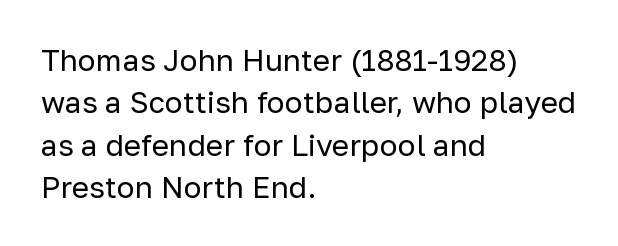
This rendering features lettering with no underline. Each letter keeps its own natural width here, so spacing adapts to shape. This block has exactly the height ordinary leading produces. Unlike a traditional serif, this face leaves its strokes unadorned.
